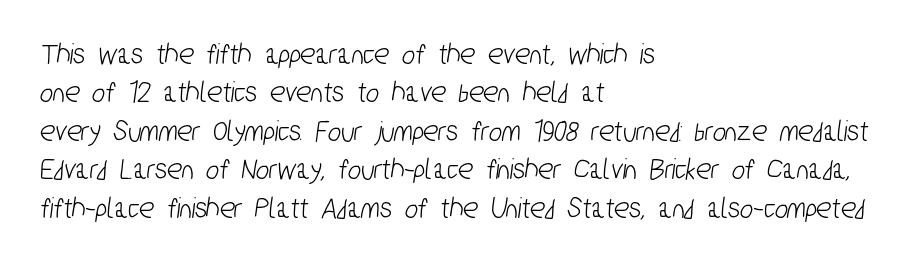
In terms of letterform style, serifs are entirely absent. Between one letter and the next there's only the usual sliver of space. Character widths vary here, with narrow letters taking less room than wide ones. The strip under each line holds only bare page. The lines are quadded left.
